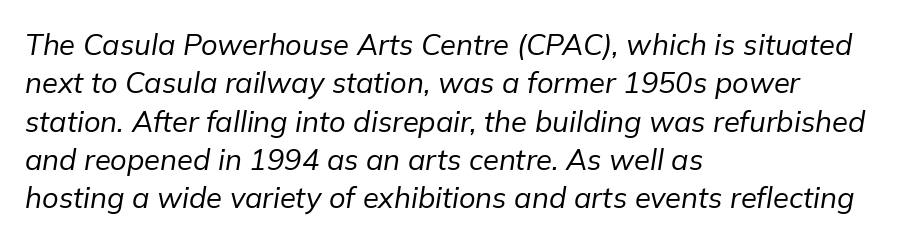
Emphasis-style slanted type is in use. Teacher's note: observe the even left margin — that is flush-left alignment. Summary of vertical rhythm: regular, with standard interline spacing. Stroke mass is kept to a normal reading level or below. Lines of text with bare space underneath.
